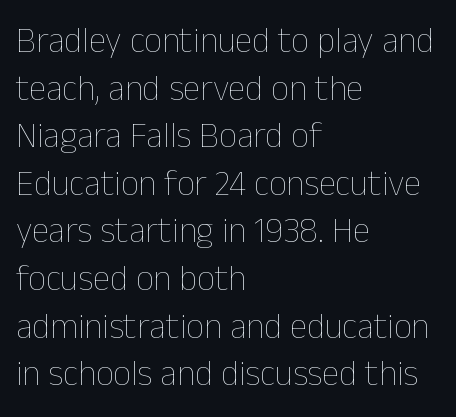
Q: Is the text bold? A: No.
Q: Is the text italic (slanted)? A: No, it is upright.
Q: Is the text underlined? A: No.
Q: How is the paragraph aligned? A: Left-aligned.
Q: Is the spacing between letters normal or unusually wide? A: Normal.
Q: Is the spacing between lines tight, normal or loose? A: Normal.
Q: Width (condensed, normal, or wide)? A: Normal.
Q: Stroke contrast? A: Low.
Q: x-height? A: Medium.
Q: Monospaced? A: No.
